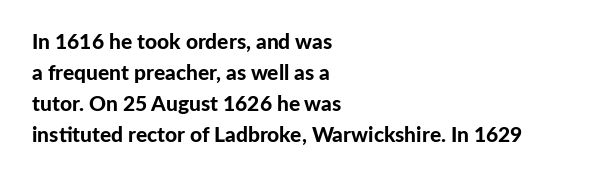
These lines keep a tight, regular rhythm from letter to letter. The typesetting leans heavy: a genuine bold. Line beginnings align vertically; line endings do not. If you drew a line through each stem, it would be perfectly vertical. Letters rest on an invisible, unmarked baseline.
